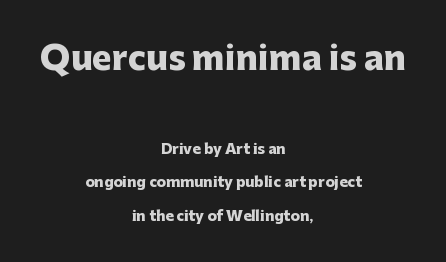
Q: Is the text bold? A: Yes.
Q: Is the text italic (slanted)? A: No, it is upright.
Q: Is the typeface a serif or a sans-serif typeface? A: Sans-serif.
Q: Is the text underlined? A: No.
Q: How is the paragraph aligned? A: Centered.
Q: Is the spacing between letters normal or unusually wide? A: Normal.
Q: Is the spacing between lines tight, normal or loose? A: Loose.
Q: Which block of text is set in a larger size, the first (top) or the second (bottom)? A: The first (top) one.
Q: Width (condensed, normal, or wide)? A: Normal.
Q: Stroke contrast? A: Low.
Q: x-height? A: Medium.
Q: Monospaced? A: No.
